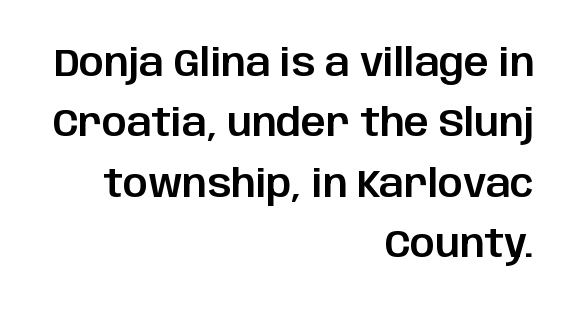
The axis of the letterforms is exactly vertical. The rendering anchors every line to the right-hand side. Is this a fixed-width face? No — the glyphs have proportional, varying widths. In terms of letterform style, serifs are entirely absent. A clean baseline with only descenders dipping below it.
